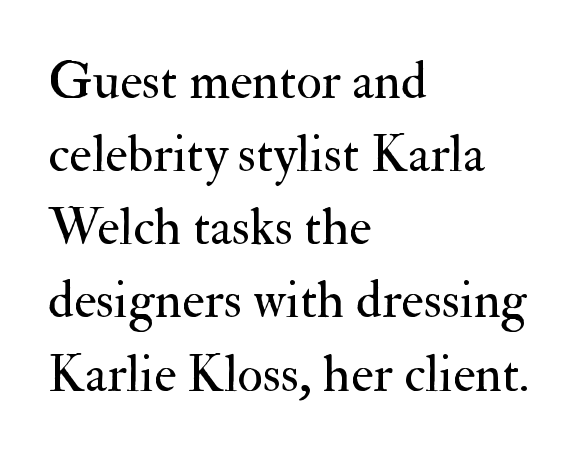
Vertical spacing — default. Old-style or modern, the face here clearly has serifs. Unmarked baselines from the first word to the last. The lines in this sample share a left origin and differ only in where they stop.
